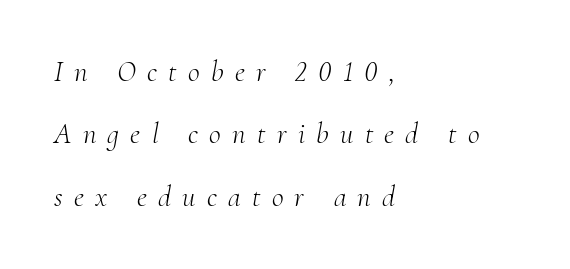
Summary of vertical rhythm: relaxed, with wide interline spacing. These lines are rendered in a variable-pitch font. Classification — serif. An italicized treatment has been applied to the whole sample.
